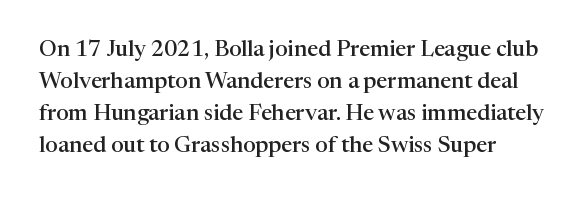
A typesetter would mark this as roman, not italic. If you drew a ruler down the left edge, every line would touch it. Look at the tracking — it's just the regular setting, nothing added. Regular leading.
